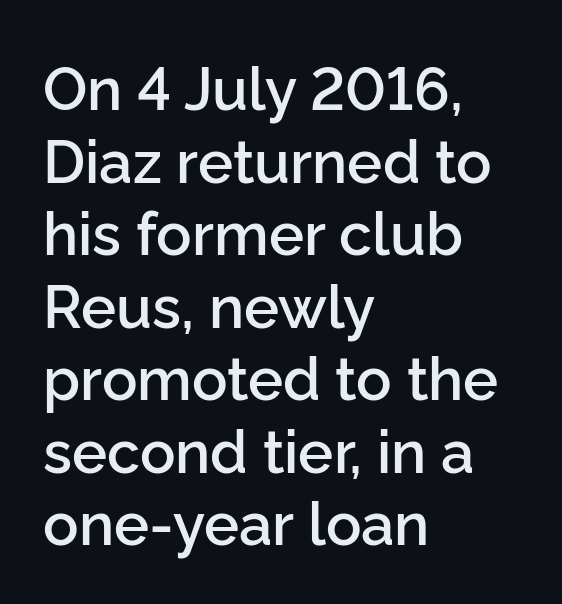
The zone under the glyphs is completely vacant. Do the letters lean? They stand straight. Think of a printed novel: that variable character pitch is what you see here. The rendering keeps characters at their native spacing. Left-aligned paragraph, ragged on the right. Each glyph is drawn with semibold strokes, heavier than normal yet not fully bold.
